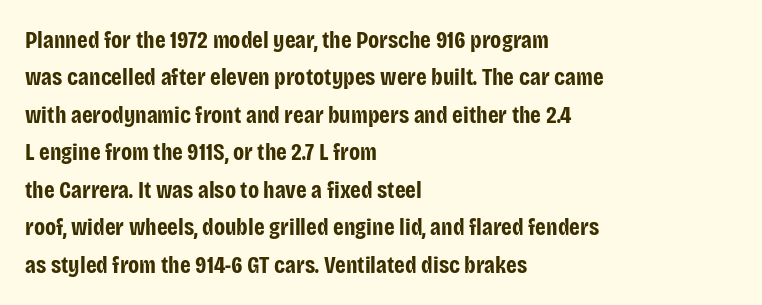
{"italic": "no", "bold": "yes", "underline": "no", "align": "left", "line_spacing": "normal", "line_spacing_ratio": 1.56, "letter_spacing": "normal", "letter_spacing_em": 0.0, "glyph_px": 24}
